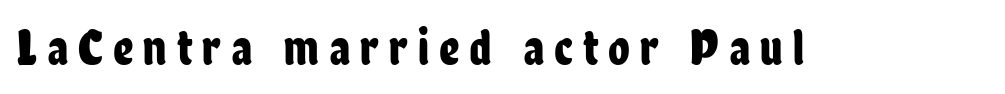
Q: Is the text italic (slanted)? A: No, it is upright.
Q: Is the typeface a serif or a sans-serif typeface? A: Sans-serif.
Q: Is the text underlined? A: No.
Q: Is the spacing between letters normal or unusually wide? A: Unusually wide.
Q: Width (condensed, normal, or wide)? A: Condensed.
Q: Stroke contrast? A: Low.
Q: x-height? A: Medium.
Q: Monospaced? A: No.
